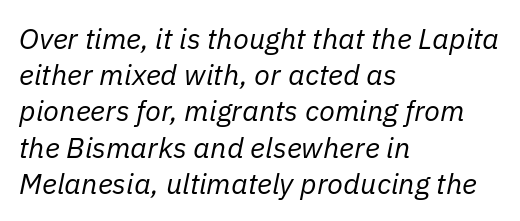
{"italic": "yes", "lean": "right", "slant_degrees": 11, "bold": "no", "weight": "regular", "width": "normal", "stroke_contrast": "low", "x_height": "medium", "monospaced": "no", "underline": "no", "align": "left", "line_spacing": "normal", "line_spacing_ratio": 1.25, "letter_spacing": "normal", "letter_spacing_em": 0.0, "glyph_px": 29}
